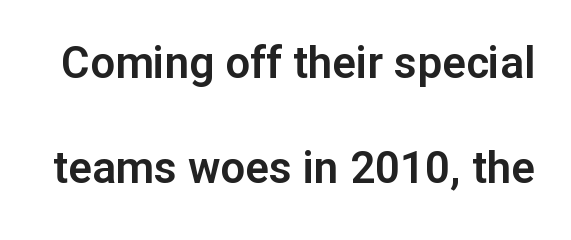
The image shows 44 px sans-serif type, upright; set loose line spacing (2.38x), normal letter spacing, not underlined; low stroke contrast and a medium x-height.
